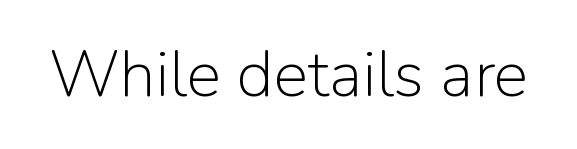
The image shows 65 px light sans-serif type, upright; set normal letter spacing, not underlined; low stroke contrast and a medium x-height.
